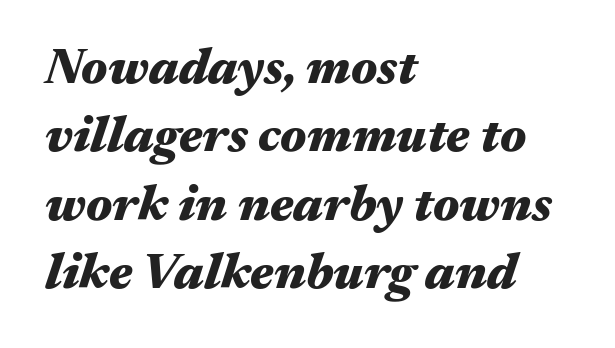
{"italic": "yes", "lean": "right", "slant_degrees": 17, "bold": "yes", "weight": "heavy", "width": "wide", "stroke_contrast": "medium", "x_height": "medium", "monospaced": "no", "underline": "no", "align": "left", "line_spacing": "normal", "line_spacing_ratio": 1.34, "letter_spacing": "normal", "letter_spacing_em": 0.0, "glyph_px": 51}
